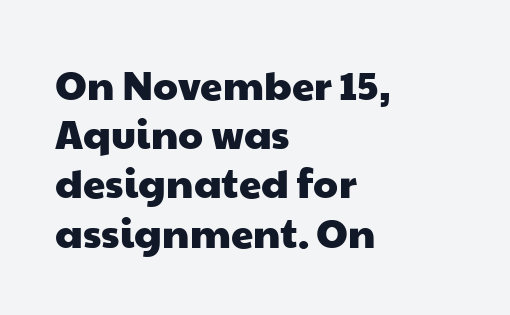
Q: Is the typeface a serif or a sans-serif typeface? A: Sans-serif.
Q: Is the text underlined? A: No.
Q: How is the paragraph aligned? A: Left-aligned.
Q: Is the spacing between letters normal or unusually wide? A: Normal.
Q: Width (condensed, normal, or wide)? A: Wide.
Q: Stroke contrast? A: Low.
Q: x-height? A: Medium.
Q: Monospaced? A: No.
